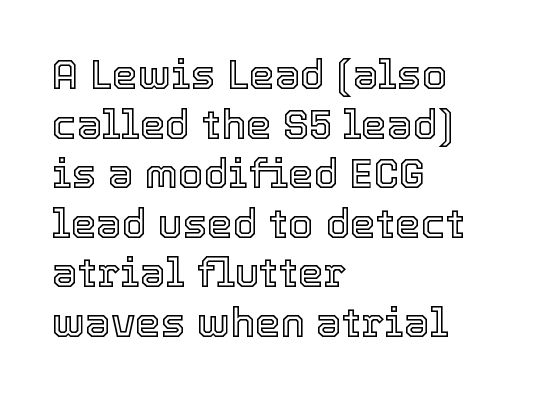
Q: Is the text italic (slanted)? A: No, it is upright.
Q: Is the text underlined? A: No.
Q: How is the paragraph aligned? A: Left-aligned.
Q: Is the spacing between letters normal or unusually wide? A: Normal.
Q: Width (condensed, normal, or wide)? A: Normal.
Q: x-height? A: Medium.
Q: Monospaced? A: No.
